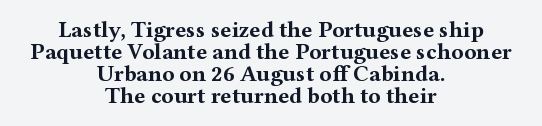
{"italic": "no", "bold": "yes", "underline": "no", "align": "center", "line_spacing": "tight", "line_spacing_ratio": 0.96, "letter_spacing": "normal", "letter_spacing_em": 0.0, "glyph_px": 23}
